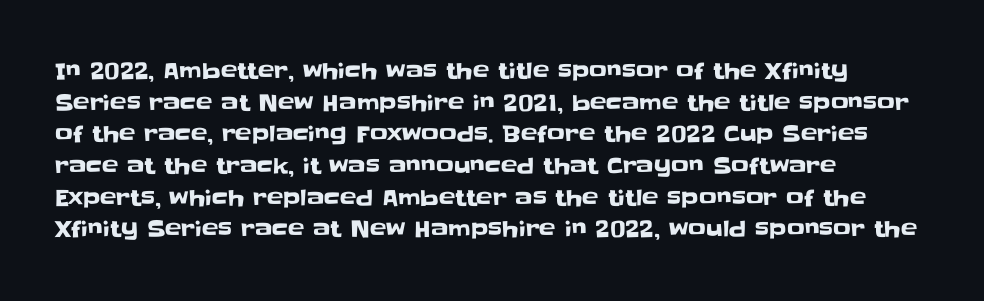
Ordinary non-slanted type is in use. Letter spacing: default. This sample is left-justified, so line endings fall wherever the words run out. Underline: absent. Successive baselines arrive at the customary interval.
